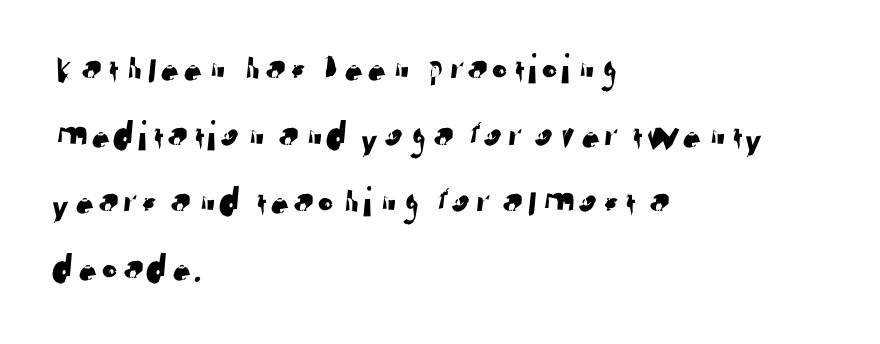
The face used here is proportionally spaced, like ordinary book or web type. Glance below the letters and you will spot only blank space. In terms of letterspacing, this is plain default setting. Evenly set lines give the paragraph a standard silhouette. Teacher's note: observe the even left margin — that is flush-left alignment. Does the type have serifs? No, each stem ends abruptly.
